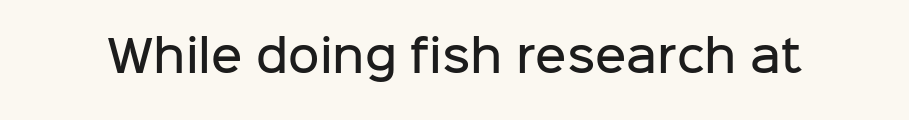
{"serif": "no", "italic": "no", "bold": "semi", "weight": "semibold", "width": "normal", "stroke_contrast": "low", "x_height": "medium", "monospaced": "no", "underline": "no", "letter_spacing": "normal", "letter_spacing_em": 0.0, "glyph_px": 43}
